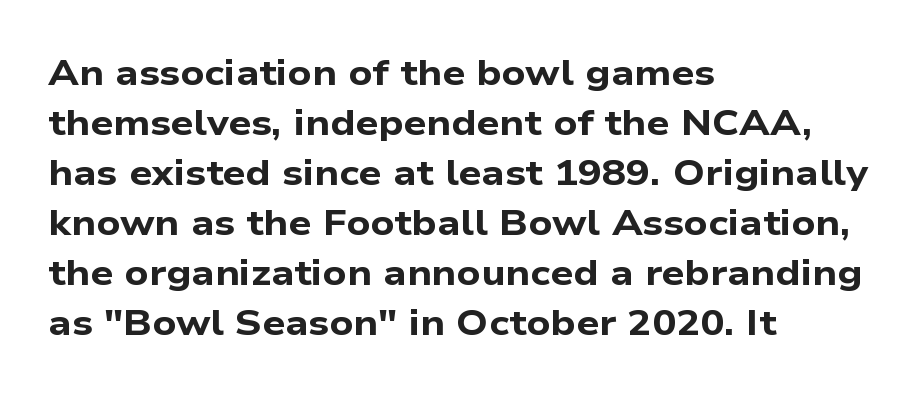
The image shows 36 px bold, wide sans-serif type; set left-aligned, normal line spacing (1.39x), normal letter spacing, not underlined; low stroke contrast and a medium x-height.
